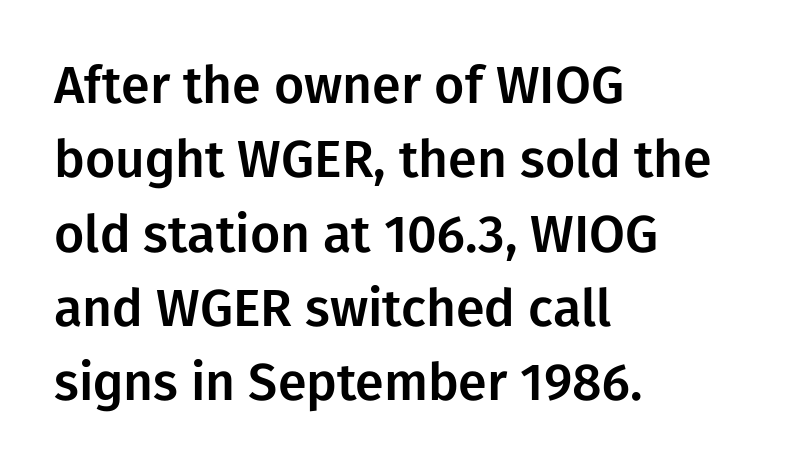
Q: Is the text italic (slanted)? A: No, it is upright.
Q: Is the typeface a serif or a sans-serif typeface? A: Sans-serif.
Q: Is the text underlined? A: No.
Q: How is the paragraph aligned? A: Left-aligned.
Q: Is the spacing between letters normal or unusually wide? A: Normal.
Q: Is the spacing between lines tight, normal or loose? A: Normal.
Q: Width (condensed, normal, or wide)? A: Normal.
Q: Stroke contrast? A: Low.
Q: x-height? A: Medium.
Q: Monospaced? A: No.
